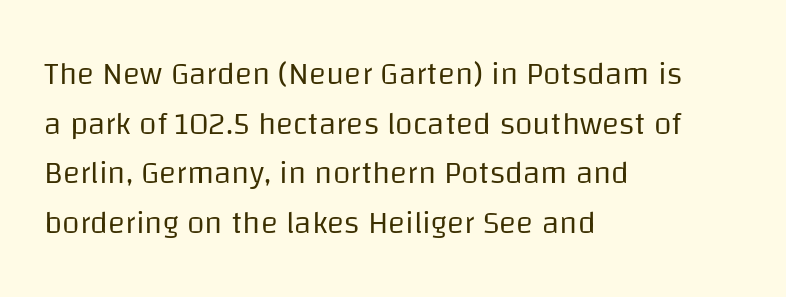
{"serif": "no", "italic": "no", "bold": "no", "weight": "regular", "width": "normal", "stroke_contrast": "low", "x_height": "large", "monospaced": "no", "underline": "no", "align": "left", "line_spacing": "normal", "line_spacing_ratio": 1.55, "letter_spacing": "normal", "letter_spacing_em": 0.0, "glyph_px": 32}
